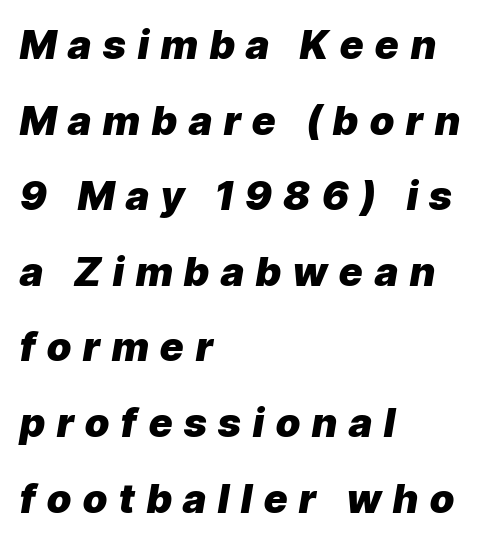
The image shows 40 px heavy type, italic (leaning right); set left-aligned, line spacing 1.89x, unusually wide letter spacing (+0.3 em), not underlined; low stroke contrast and a medium x-height.
